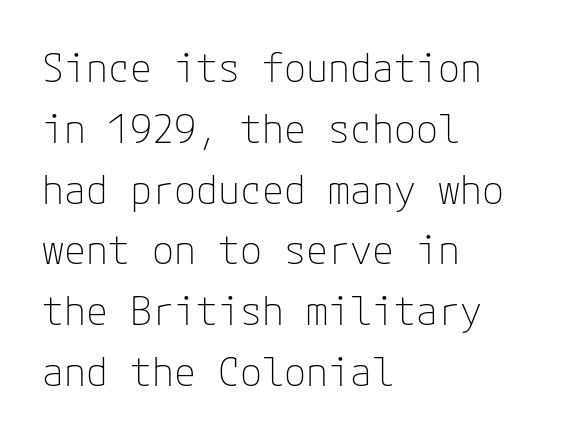
The image shows 40 px thin sans-serif type, upright; set left-aligned, normal line spacing (1.52x), normal letter spacing, not underlined; low stroke contrast and a medium x-height.
